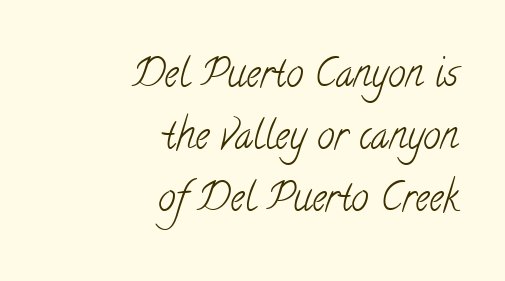
Q: Is the text bold? A: No.
Q: Is the typeface a serif or a sans-serif typeface? A: Serif.
Q: Is the text underlined? A: No.
Q: How is the paragraph aligned? A: Right-aligned.
Q: Is the spacing between letters normal or unusually wide? A: Normal.
Q: Is the spacing between lines tight, normal or loose? A: Normal.
Q: Width (condensed, normal, or wide)? A: Condensed.
Q: Stroke contrast? A: Low.
Q: x-height? A: Small.
Q: Monospaced? A: No.
